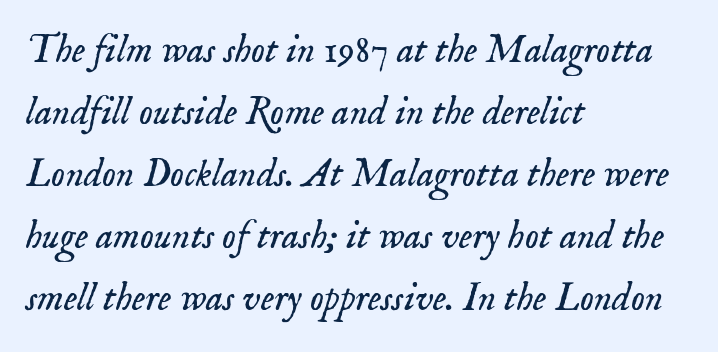
An italicized treatment has been applied to the whole sample. Think of a printed novel: that variable character pitch is what you see here. The space between consecutive lines is moderate. The font family rendered here belongs to the serif group. Only glyphs here, with clear space below each row. Look at the tracking — it's just the regular setting, nothing added.
